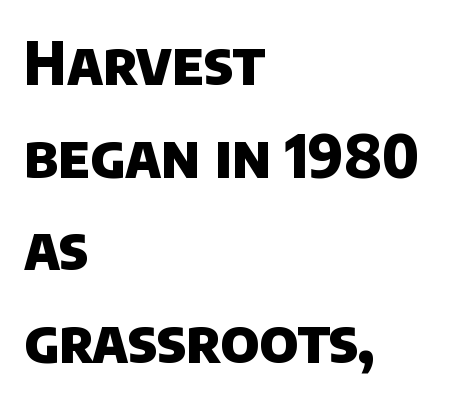
{"serif": "no", "bold": "yes", "weight": "heavy", "width": "normal", "stroke_contrast": "low", "x_height": "large", "monospaced": "no", "underline": "no", "align": "left", "line_spacing": "normal", "line_spacing_ratio": 1.57, "letter_spacing": "normal", "letter_spacing_em": 0.0, "glyph_px": 59}
